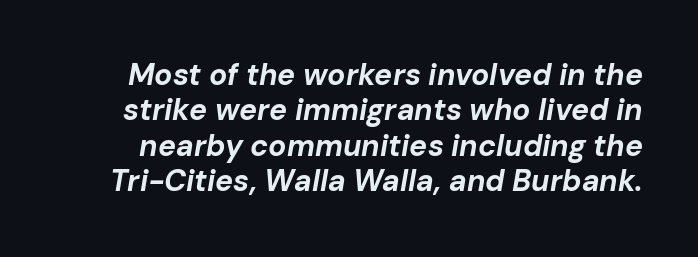
{"italic": "yes", "lean": "right", "slant_degrees": 10, "bold": "yes", "weight": "bold", "width": "normal", "stroke_contrast": "low", "x_height": "medium", "monospaced": "no", "underline": "no", "line_spacing_ratio": 1.18, "letter_spacing": "normal", "letter_spacing_em": 0.0, "glyph_px": 30}
